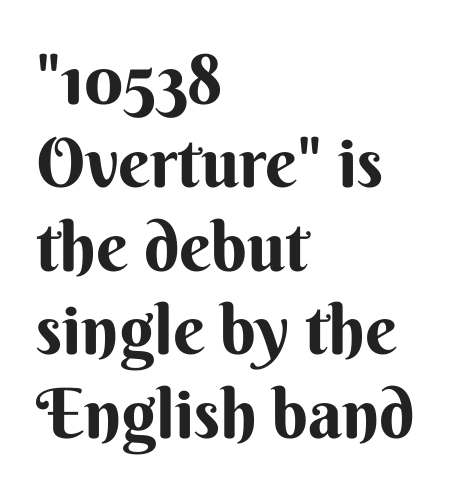
{"serif": "no", "italic": "no", "width": "normal", "stroke_contrast": "medium", "x_height": "small", "monospaced": "no", "underline": "no", "align": "left", "line_spacing_ratio": 1.21, "letter_spacing": "normal", "letter_spacing_em": 0.0, "glyph_px": 69}
